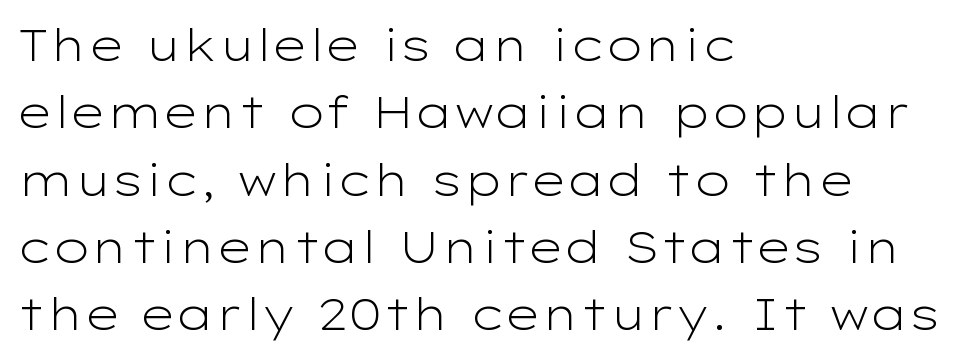
Q: Is the text bold? A: No.
Q: Is the text italic (slanted)? A: No, it is upright.
Q: Is the typeface a serif or a sans-serif typeface? A: Sans-serif.
Q: Is the text underlined? A: No.
Q: How is the paragraph aligned? A: Left-aligned.
Q: Is the spacing between letters normal or unusually wide? A: Normal.
Q: Is the spacing between lines tight, normal or loose? A: Normal.
Q: Width (condensed, normal, or wide)? A: Wide.
Q: Stroke contrast? A: Low.
Q: x-height? A: Medium.
Q: Monospaced? A: No.
